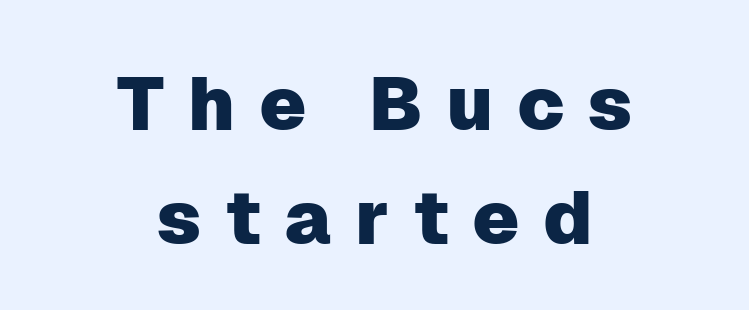
The image shows 75 px sans-serif type, upright; set centered, normal line spacing (1.52x), unusually wide letter spacing (+0.31 em), not underlined; low stroke contrast and a medium x-height.
